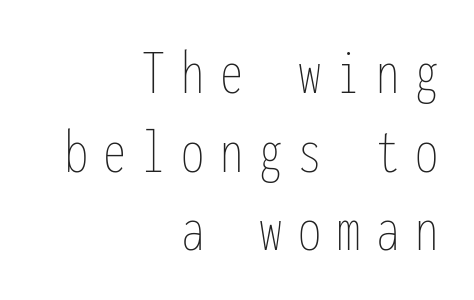
One-word summary of the alignment: right. A bare baseline throughout the passage. No chunkiness to these letters — they're not bold. Every stem runs plumb, perpendicular to the baseline. Is this a fixed-width face? Yes — each glyph sits in an identical cell.
